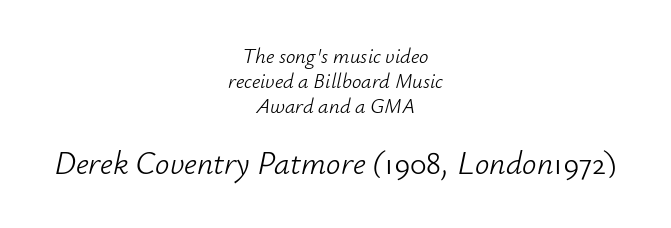
Q: Is the text bold? A: No.
Q: Is the text italic (slanted)? A: Yes, it leans right by about 12 degrees.
Q: Is the text underlined? A: No.
Q: How is the paragraph aligned? A: Centered.
Q: Is the spacing between letters normal or unusually wide? A: Normal.
Q: Which block of text is set in a larger size, the first (top) or the second (bottom)? A: The second (bottom) one.
Q: Width (condensed, normal, or wide)? A: Normal.
Q: Stroke contrast? A: Low.
Q: x-height? A: Small.
Q: Monospaced? A: No.
